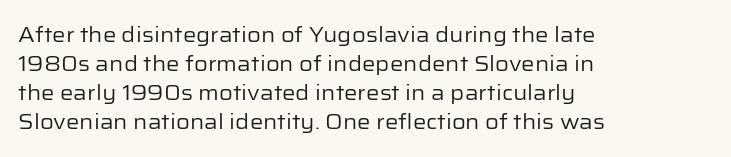
{"italic": "no", "bold": "no", "underline": "no", "align": "left", "line_spacing": "normal", "line_spacing_ratio": 1.38, "letter_spacing": "normal", "letter_spacing_em": 0.0, "glyph_px": 21}
